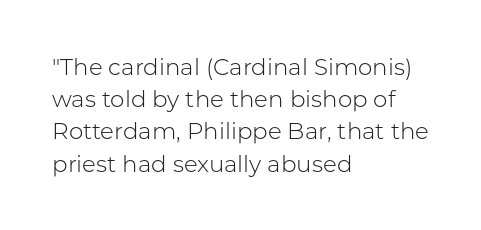
The image shows 23 px text type, upright; set left-aligned, normal line spacing (1.4x), normal letter spacing, not underlined.
